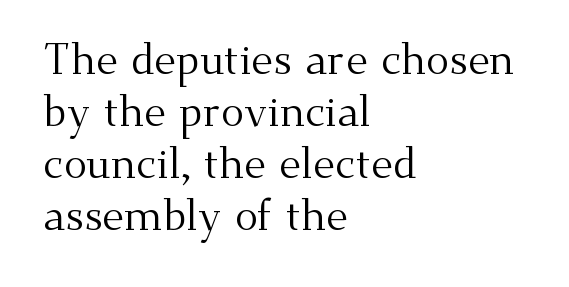
Q: Is the text bold? A: No.
Q: Is the text italic (slanted)? A: No, it is upright.
Q: Is the typeface a serif or a sans-serif typeface? A: Serif.
Q: Is the text underlined? A: No.
Q: How is the paragraph aligned? A: Left-aligned.
Q: Is the spacing between letters normal or unusually wide? A: Normal.
Q: Width (condensed, normal, or wide)? A: Normal.
Q: Stroke contrast? A: Medium.
Q: x-height? A: Small.
Q: Monospaced? A: No.
